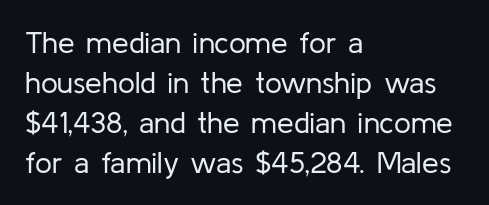
Weight class: somewhere from thin through regular. A bare baseline throughout the passage. The lines are quadded left. Is this a fixed-width face? No — the glyphs have proportional, varying widths.
